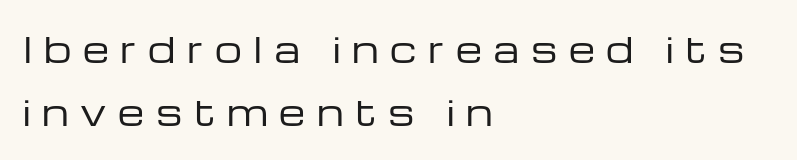
The image shows 34 px regular-weight, wide sans-serif type, upright; set left-aligned, line spacing 1.86x, unusually wide letter spacing (+0.34 em), not underlined; low stroke contrast and a medium x-height.
